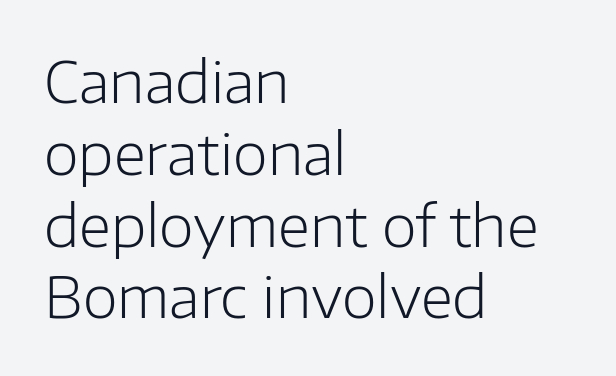
The image shows 57 px light sans-serif type, upright; set left-aligned, normal line spacing (1.26x), normal letter spacing, not underlined; low stroke contrast and a medium x-height.
